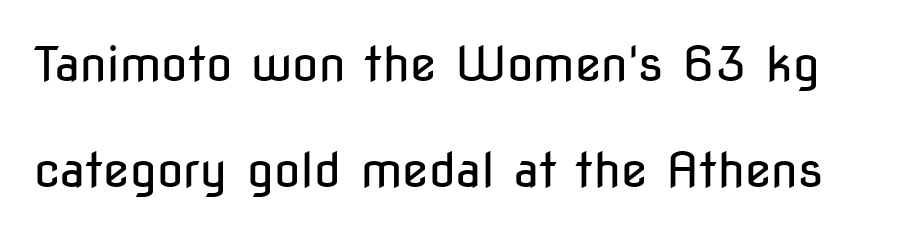
Q: Is the text bold? A: No.
Q: Is the text italic (slanted)? A: No, it is upright.
Q: Is the typeface a serif or a sans-serif typeface? A: Sans-serif.
Q: Is the text underlined? A: No.
Q: Is the spacing between letters normal or unusually wide? A: Normal.
Q: Is the spacing between lines tight, normal or loose? A: Loose.
Q: Width (condensed, normal, or wide)? A: Condensed.
Q: Stroke contrast? A: Low.
Q: x-height? A: Medium.
Q: Monospaced? A: No.
